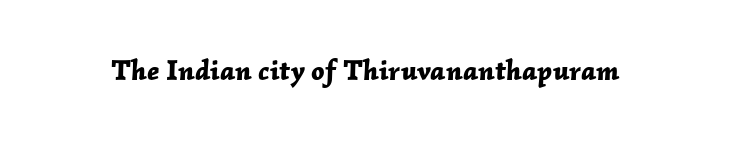
{"italic": "yes", "lean": "right", "slant_degrees": 2, "bold": "yes", "weight": "bold", "width": "normal", "stroke_contrast": "low", "x_height": "medium", "monospaced": "no", "underline": "no", "letter_spacing": "normal", "letter_spacing_em": 0.0, "glyph_px": 29}
